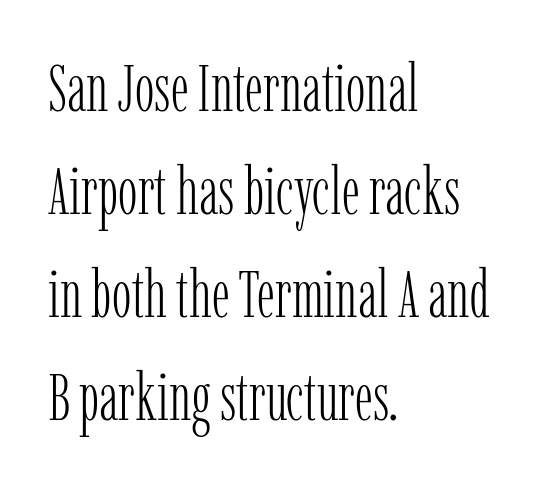
The font's upright variant was chosen for this text. Bold? No — there's no thickening of the strokes. These lines stack with their left ends in a neat column. Observe the ordinary spacing: letters are neighbours, not strangers. How would I describe the line gaps? Plain and ordinary. A typesetter would label this face a serif.
